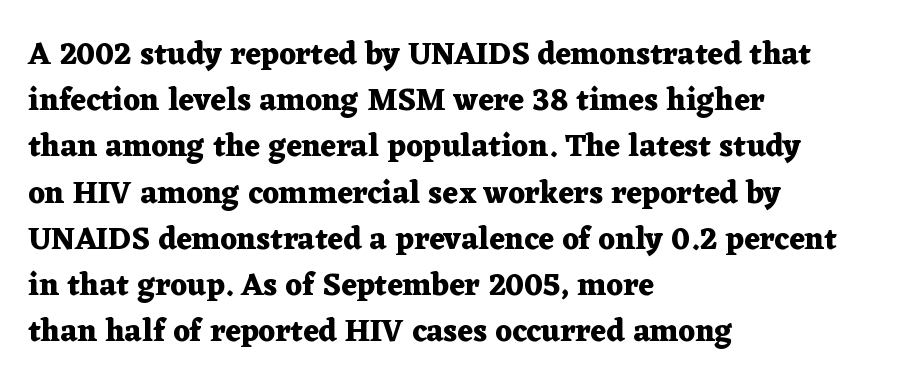
{"serif": "yes", "italic": "no", "bold": "yes", "weight": "heavy", "width": "wide", "stroke_contrast": "medium", "x_height": "medium", "monospaced": "no", "underline": "no", "align": "left", "line_spacing": "normal", "line_spacing_ratio": 1.49, "letter_spacing": "normal", "letter_spacing_em": 0.0, "glyph_px": 31}
